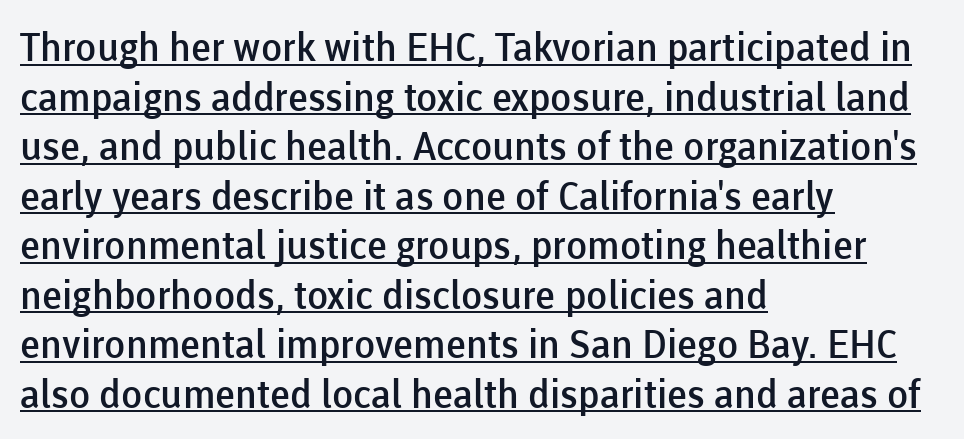
Each line of the rendering has a horizontal stroke beneath the glyphs. The designer went with a sans here, leaving each stem footless. Look at the tracking — it's just the regular setting, nothing added. Posture: upright roman. Think of a printed novel: that variable character pitch is what you see here.
